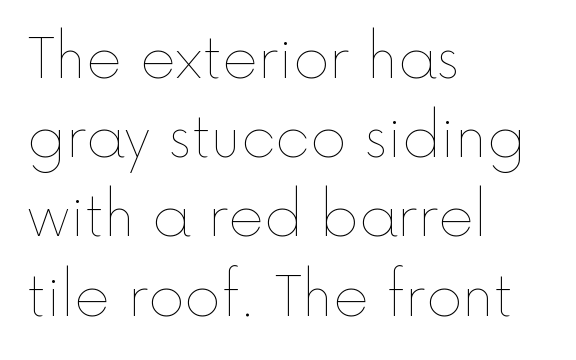
Q: Is the text bold? A: No.
Q: Is the text italic (slanted)? A: No, it is upright.
Q: Is the text underlined? A: No.
Q: How is the paragraph aligned? A: Left-aligned.
Q: Is the spacing between letters normal or unusually wide? A: Normal.
Q: Is the spacing between lines tight, normal or loose? A: Normal.
Q: Width (condensed, normal, or wide)? A: Normal.
Q: x-height? A: Medium.
Q: Monospaced? A: No.
